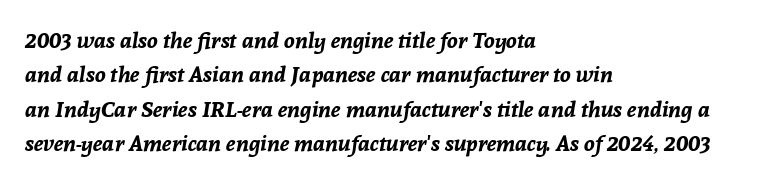
The image shows 22 px bold type, italic (leaning right); set left-aligned, normal line spacing (1.56x), normal letter spacing, not underlined.
